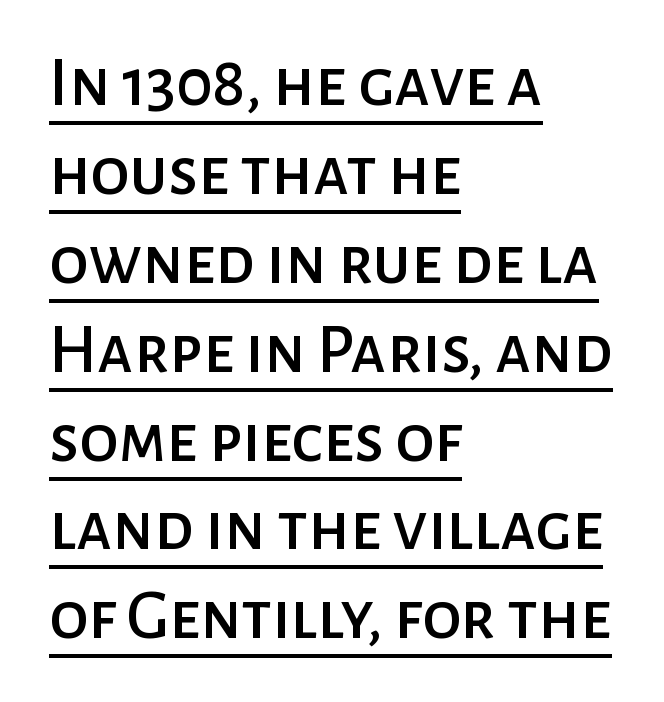
The line texture is even and compact thanks to regular tracking. Think of a printed novel: that variable character pitch is what you see here. Glance below the letters and you will spot a drawn line. The lettering holds an erect, upright posture throughout. Casual observation: everything's shoved over to the left.
